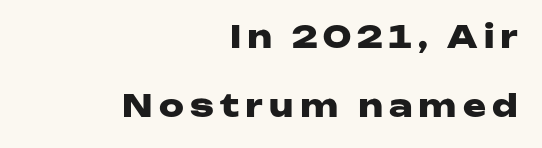
Each letter keeps its own natural width here, so spacing adapts to shape. There is plenty of visible air inserted between adjacent glyphs. Descenders are the only things crossing below the line. Each line ends at the same right margin while the left side varies. A typesetter would call this leading open, well beyond the default.
